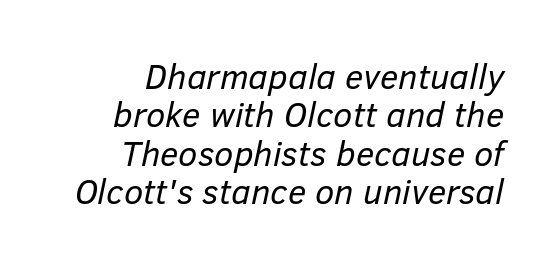
{"italic": "yes", "lean": "right", "slant_degrees": 12, "bold": "no", "weight": "regular", "width": "normal", "stroke_contrast": "low", "x_height": "medium", "monospaced": "no", "underline": "no", "align": "right", "line_spacing": "tight", "line_spacing_ratio": 1.1, "letter_spacing": "normal", "letter_spacing_em": 0.0, "glyph_px": 35}
